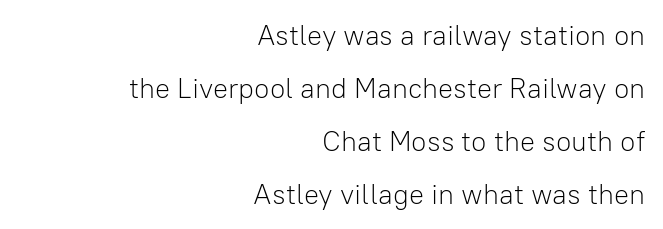
Q: Is the text bold? A: No.
Q: Is the text italic (slanted)? A: No, it is upright.
Q: Is the typeface a serif or a sans-serif typeface? A: Sans-serif.
Q: Is the text underlined? A: No.
Q: How is the paragraph aligned? A: Right-aligned.
Q: Is the spacing between letters normal or unusually wide? A: Normal.
Q: Width (condensed, normal, or wide)? A: Normal.
Q: Stroke contrast? A: Low.
Q: x-height? A: Medium.
Q: Monospaced? A: No.
